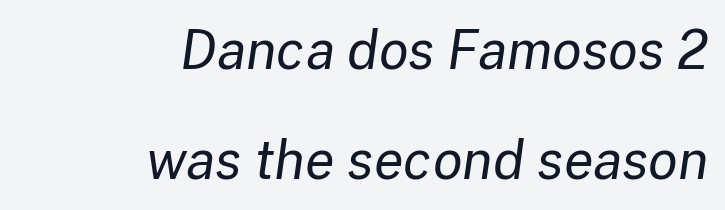
Q: Is the text bold? A: No.
Q: Is the text italic (slanted)? A: Yes, it leans right by about 8 degrees.
Q: Is the text underlined? A: No.
Q: How is the paragraph aligned? A: Right-aligned.
Q: Is the spacing between letters normal or unusually wide? A: Normal.
Q: Is the spacing between lines tight, normal or loose? A: Loose.
Q: Width (condensed, normal, or wide)? A: Normal.
Q: Stroke contrast? A: Low.
Q: x-height? A: Medium.
Q: Monospaced? A: No.
